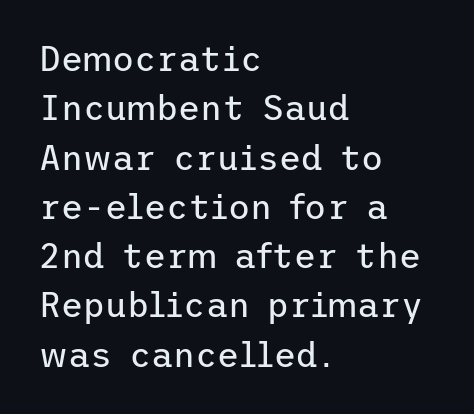
The image shows 34 px regular-weight sans-serif type, upright; set left-aligned, normal line spacing (1.45x), normal letter spacing, not underlined; low stroke contrast and a medium x-height.
